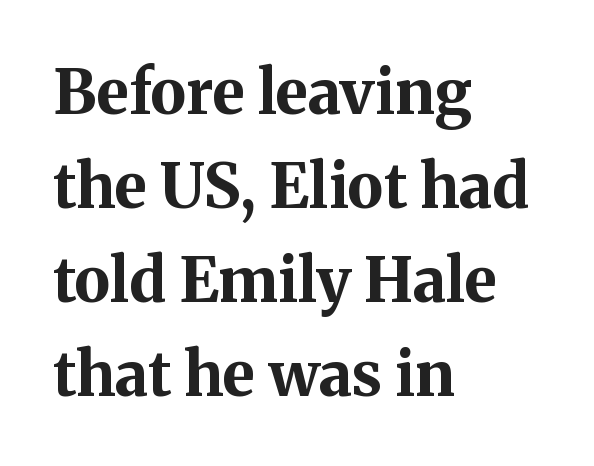
{"serif": "yes", "italic": "no", "bold": "yes", "weight": "bold", "width": "normal", "stroke_contrast": "medium", "x_height": "medium", "monospaced": "no", "underline": "no", "align": "left", "line_spacing": "normal", "line_spacing_ratio": 1.54, "letter_spacing": "normal", "letter_spacing_em": 0.0, "glyph_px": 61}
